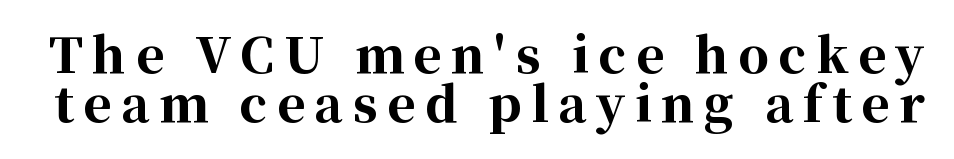
Q: Is the text bold? A: Yes.
Q: Is the text italic (slanted)? A: No, it is upright.
Q: Is the typeface a serif or a sans-serif typeface? A: Serif.
Q: Is the text underlined? A: No.
Q: Is the spacing between letters normal or unusually wide? A: Unusually wide.
Q: Is the spacing between lines tight, normal or loose? A: Tight.
Q: Width (condensed, normal, or wide)? A: Normal.
Q: Stroke contrast? A: High.
Q: x-height? A: Medium.
Q: Monospaced? A: No.
